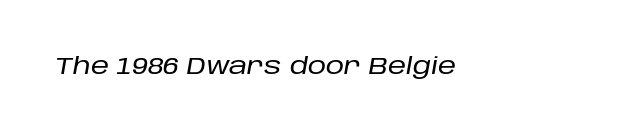
Q: Is the text italic (slanted)? A: Yes, it leans right by about 10 degrees.
Q: Is the text underlined? A: No.
Q: Is the spacing between letters normal or unusually wide? A: Normal.
